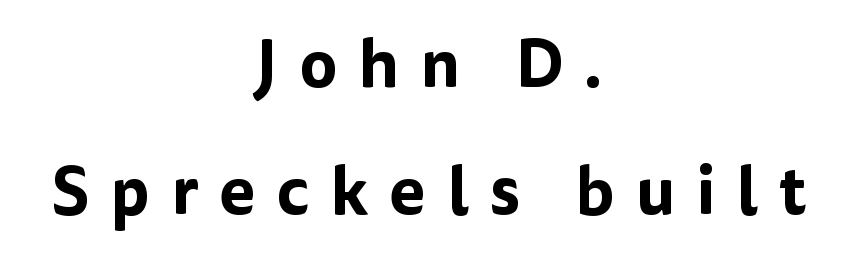
The image shows 67 px sans-serif type, upright; set centered, loose line spacing (1.9x), unusually wide letter spacing (+0.31 em), not underlined; low stroke contrast and a medium x-height.
